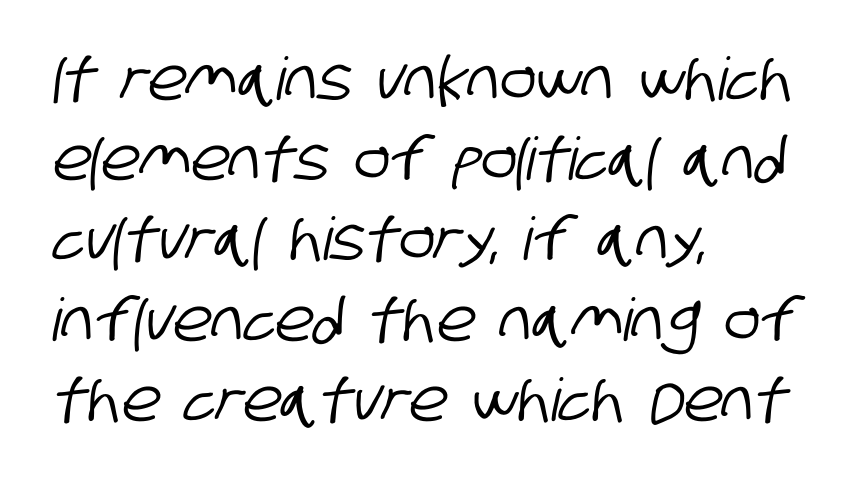
The image shows 59 px condensed sans-serif type; set left-aligned, normal line spacing (1.36x), normal letter spacing, not underlined; low stroke contrast and a large x-height.
